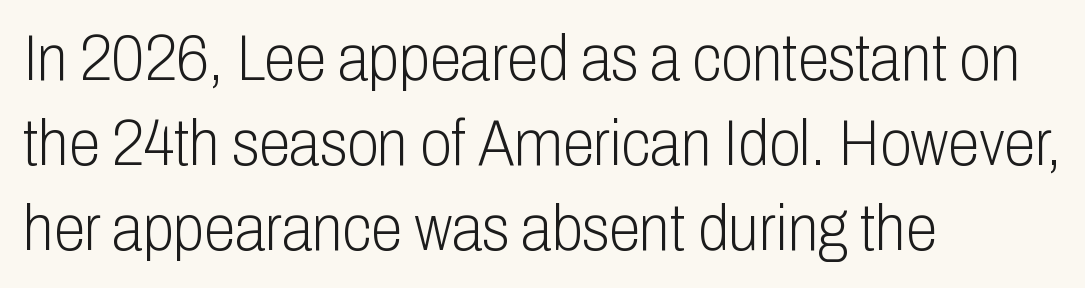
The image shows 64 px light, condensed sans-serif type, upright; set left-aligned, normal line spacing (1.33x), normal letter spacing, not underlined; low stroke contrast and a medium x-height.
